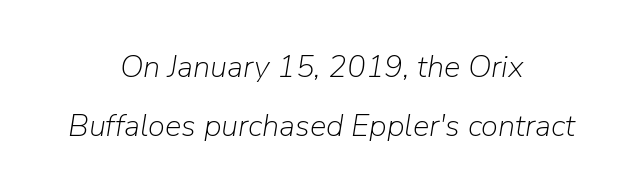
{"italic": "yes", "lean": "right", "slant_degrees": 9, "bold": "no", "weight": "light", "width": "normal", "stroke_contrast": "low", "x_height": "medium", "monospaced": "no", "underline": "no", "align": "center", "line_spacing_ratio": 1.89, "letter_spacing": "normal", "letter_spacing_em": 0.0, "glyph_px": 31}
